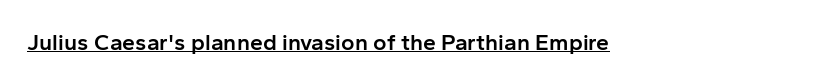
The image shows 23 px text type, upright; set left-aligned, normal letter spacing, underlined.
